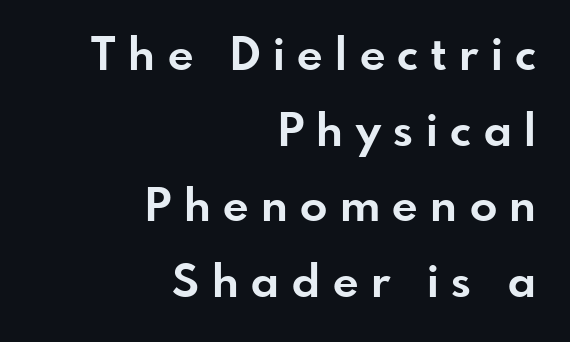
The image shows 45 px bold sans-serif type, upright; set right-aligned, normal line spacing (1.68x), unusually wide letter spacing (+0.28 em), not underlined; low stroke contrast and a small x-height.
